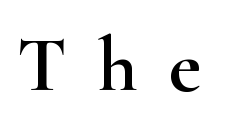
{"serif": "yes", "italic": "no", "width": "wide", "stroke_contrast": "high", "x_height": "small", "monospaced": "no", "underline": "no", "letter_spacing": "wide", "letter_spacing_em": 0.4, "glyph_px": 78}
